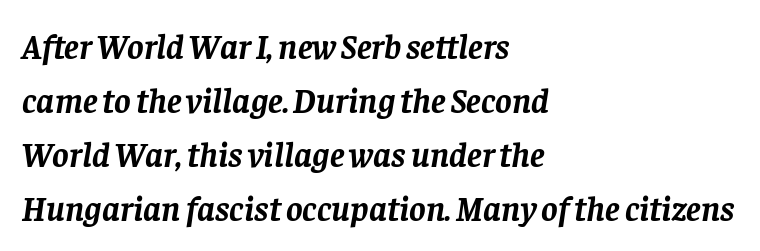
I'd call this a serif setting — the letters wear small feet. Each row of text sits above clean, open space. The ragged edge is on the right, which tells us the setting is flush left. Every character sits at an angle, as italics do.
